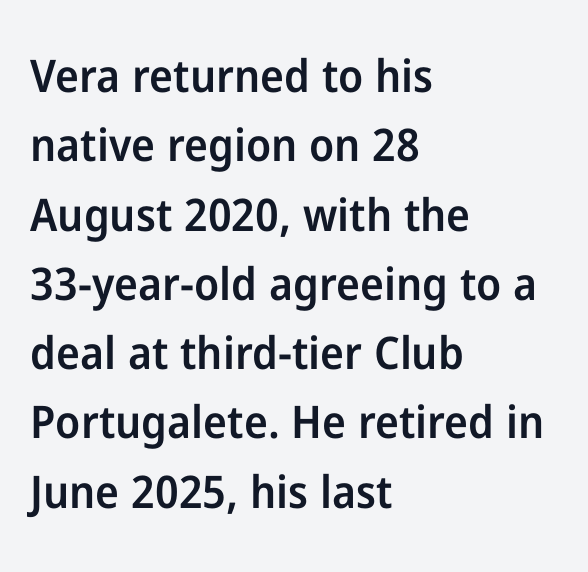
The image shows 45 px semibold sans-serif type, upright; set left-aligned, normal line spacing (1.54x), normal letter spacing, not underlined; low stroke contrast and a medium x-height.
